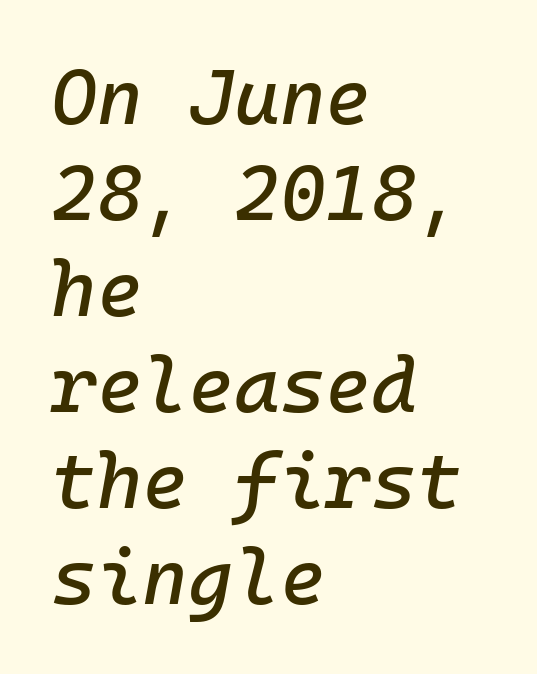
Clear beneath every line of the passage. Emphasis-style slanted type is in use. The rendering uses typewriter-style spacing with identical character cells. The letters sit at their default tracking, neither squeezed nor spread. Notice how the passage keeps a crisp vertical edge on the left only.
